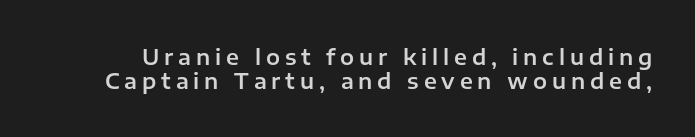
Interline gaps are noticeably narrow in this sample. A roman cut, with each character standing at attention. Each word looks stretched out because of the extra space between its letters. Glance below the letters and you will spot only blank space.
